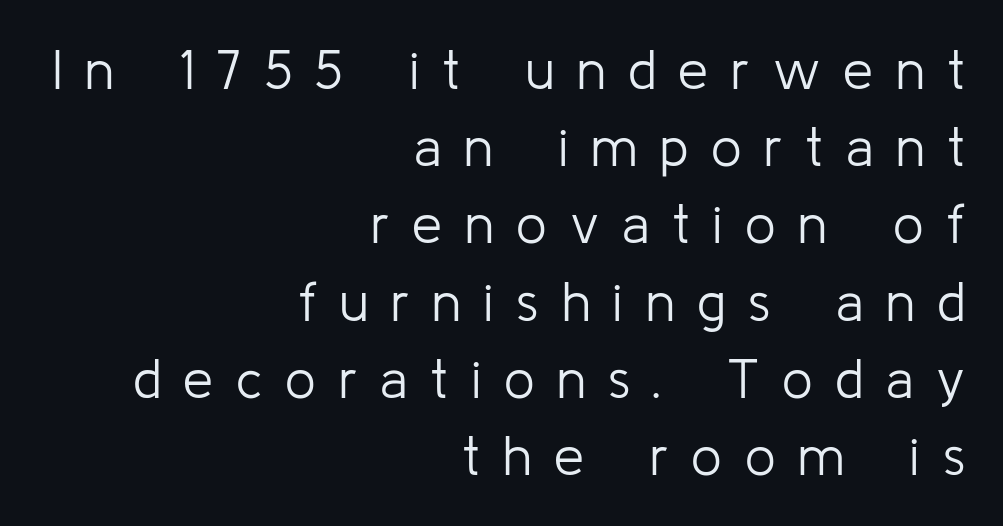
The image shows 54 px light sans-serif type, upright; set right-aligned, normal line spacing (1.43x), unusually wide letter spacing (+0.42 em), not underlined; low stroke contrast and a medium x-height.
